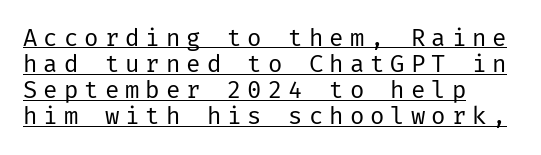
The rendering anchors every line to the left-hand side. What stands out about the letter spacing? Its width — letters are far apart. You can tell it's not italic because the verticals are truly vertical. Regarding leading, the lines here are crowded together.
